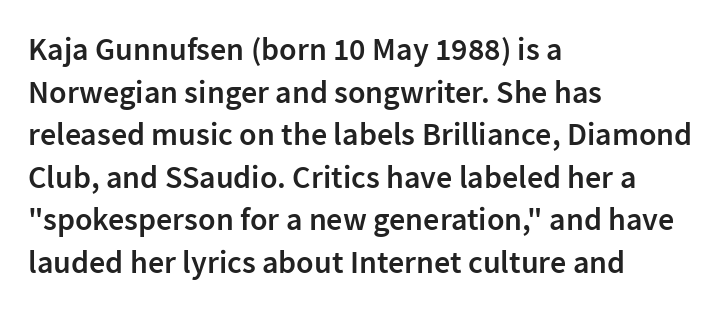
These lines are rendered in a variable-pitch font. This sample keeps an unexceptional amount of space between lines. Observe the absence of serifs on each vertical stroke in this sample. Designer's note — italics off, roman on. No extra tracking has been applied to these lines. Where is the straight margin? On the left.
